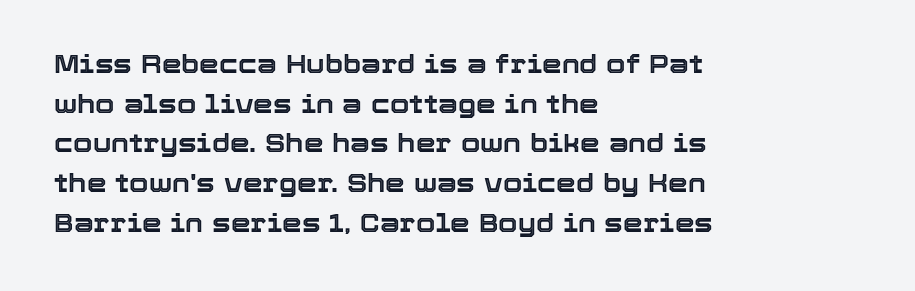
Q: Is the text italic (slanted)? A: No, it is upright.
Q: Is the text underlined? A: No.
Q: How is the paragraph aligned? A: Left-aligned.
Q: Is the spacing between letters normal or unusually wide? A: Normal.
Q: Is the spacing between lines tight, normal or loose? A: Normal.
